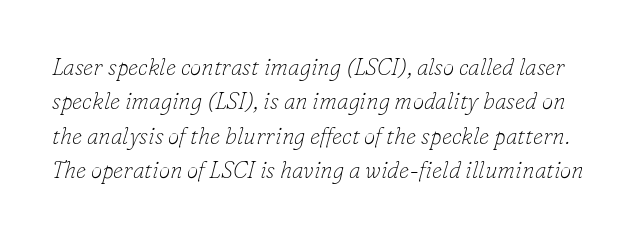
Q: Is the text bold? A: No.
Q: Is the text italic (slanted)? A: Yes, it leans right by about 16 degrees.
Q: Is the text underlined? A: No.
Q: Is the spacing between letters normal or unusually wide? A: Normal.
Q: Is the spacing between lines tight, normal or loose? A: Normal.
